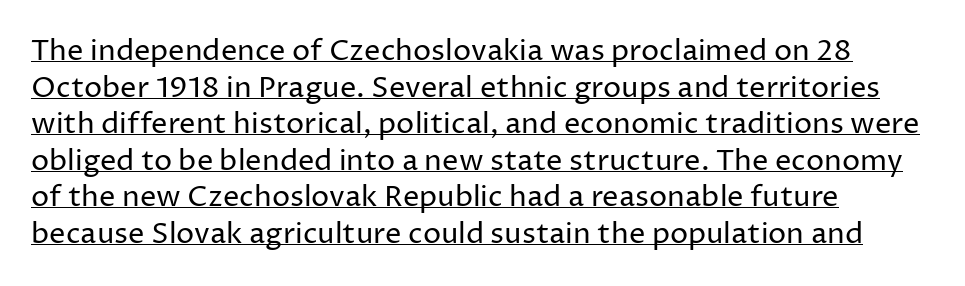
The image shows 29 px regular-weight sans-serif type, upright; set left-aligned, normal line spacing (1.26x), normal letter spacing, underlined; low stroke contrast and a medium x-height.
